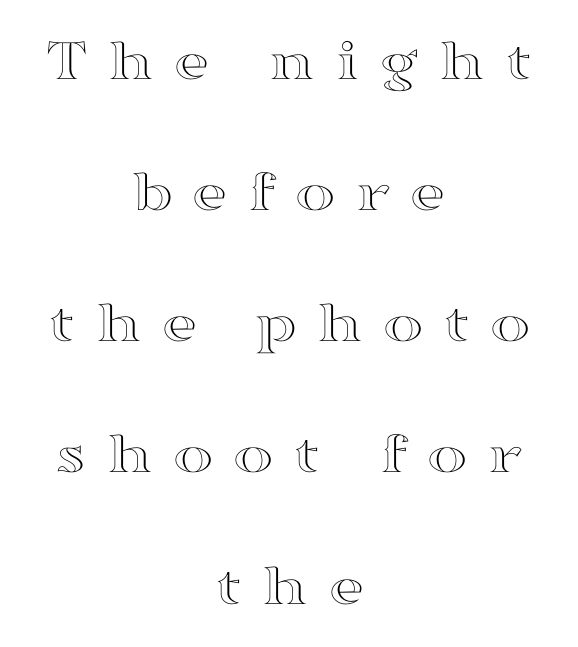
{"italic": "no", "width": "wide", "x_height": "medium", "monospaced": "no", "underline": "no", "align": "center", "line_spacing": "loose", "line_spacing_ratio": 2.15, "letter_spacing": "wide", "letter_spacing_em": 0.32, "glyph_px": 61}
